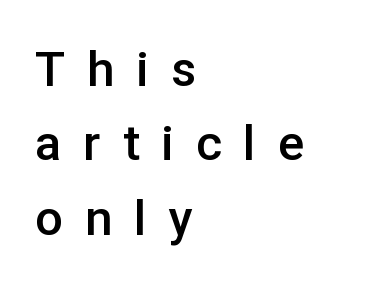
These lines are set flush left with a ragged right edge. A semibold gives these letters moderate extra thickness, short of bold. The horizontal fit of the characters is loose and conspicuously gappy. The lettering holds an erect, upright posture throughout. Summary of vertical rhythm: regular, with standard interline spacing. The strip under each line holds only bare page.
